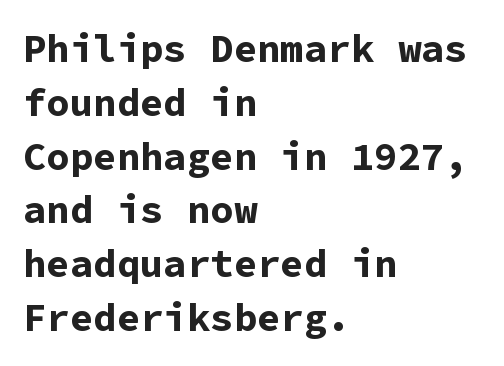
The image shows 39 px bold sans-serif type, upright, monospaced; set left-aligned, normal line spacing (1.38x), normal letter spacing, not underlined; low stroke contrast and a medium x-height.
